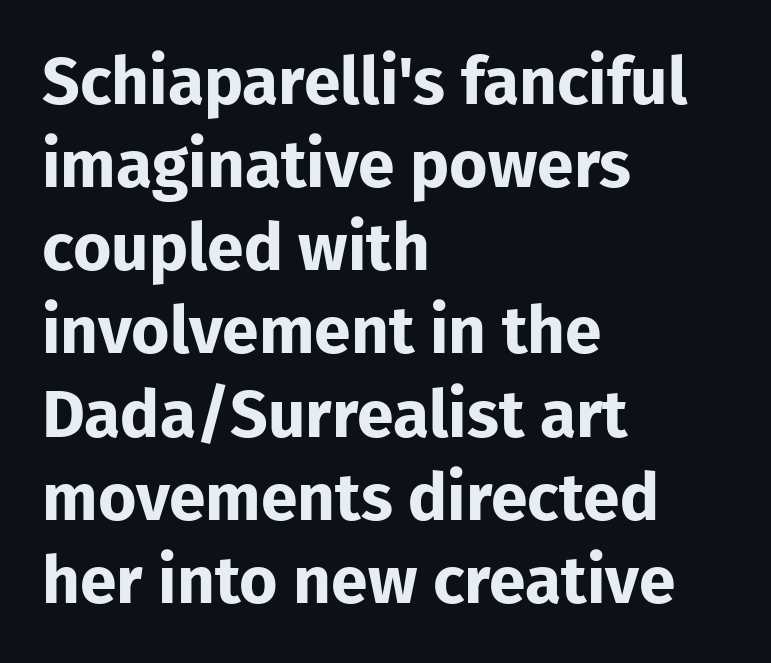
The image shows 66 px bold sans-serif type, upright; set left-aligned, normal line spacing (1.26x), normal letter spacing, not underlined; low stroke contrast and a medium x-height.
